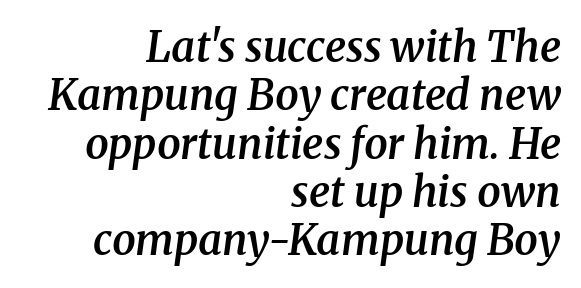
These words are printed semibold, heavier than regular yet not bold. Check under the words: just untouched page. This block would grow much taller if given ordinary leading; it's compressed now. If you drew a ruler down the right edge, every line would touch it. Unlike a clean sans, this face finishes its strokes with serifs.
